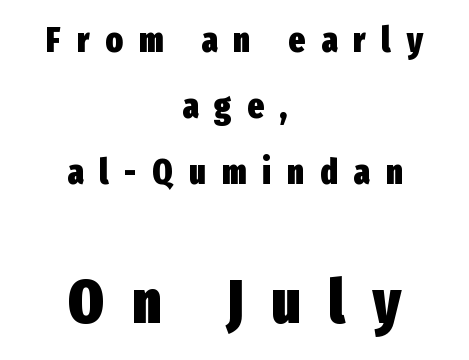
{"serif": "no", "italic": "no", "bold": "yes", "weight": "heavy", "width": "condensed", "stroke_contrast": "low", "x_height": "medium", "monospaced": "no", "underline": "no", "align": "center", "line_spacing_ratio": 1.88, "letter_spacing": "wide", "letter_spacing_em": 0.46, "larger_block": "second", "size_ratio": 1.74, "glyph_px": 61}
